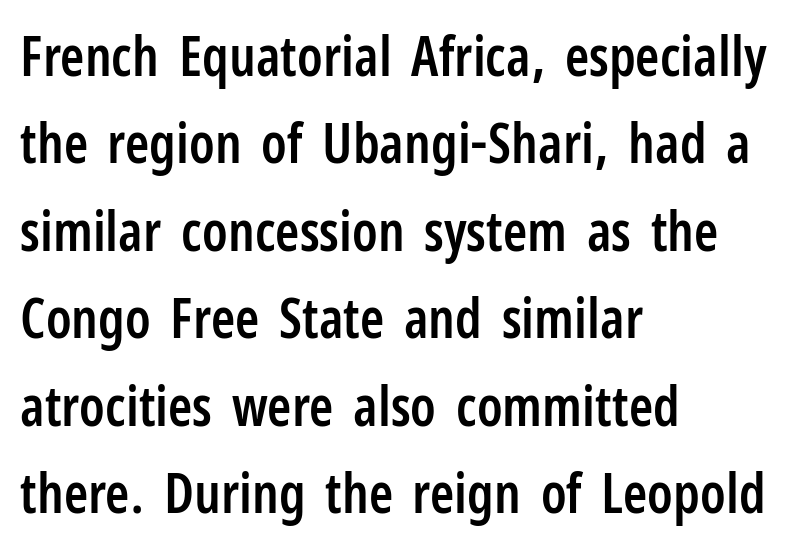
{"serif": "no", "italic": "no", "bold": "semi", "weight": "semibold", "width": "condensed", "stroke_contrast": "low", "x_height": "medium", "monospaced": "no", "underline": "no", "align": "left", "line_spacing": "normal", "line_spacing_ratio": 1.59, "letter_spacing": "normal", "letter_spacing_em": 0.0, "glyph_px": 55}
